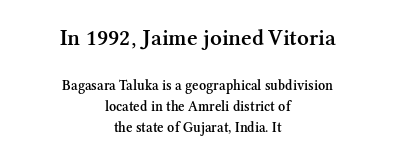
Q: Is the text bold? A: Semi-bold.
Q: Is the text italic (slanted)? A: No, it is upright.
Q: Is the text underlined? A: No.
Q: How is the paragraph aligned? A: Centered.
Q: Is the spacing between letters normal or unusually wide? A: Normal.
Q: Is the spacing between lines tight, normal or loose? A: Normal.
Q: Which block of text is set in a larger size, the first (top) or the second (bottom)? A: The first (top) one.
